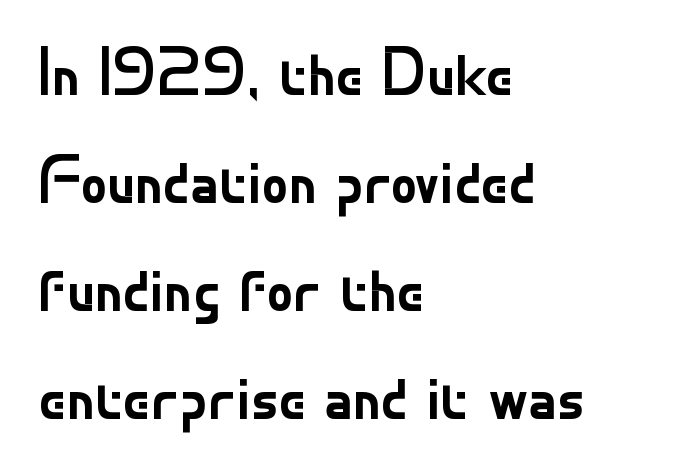
The image shows 68 px regular-weight sans-serif type, upright; set left-aligned, normal line spacing (1.59x), normal letter spacing, not underlined; low stroke contrast and a small x-height.
